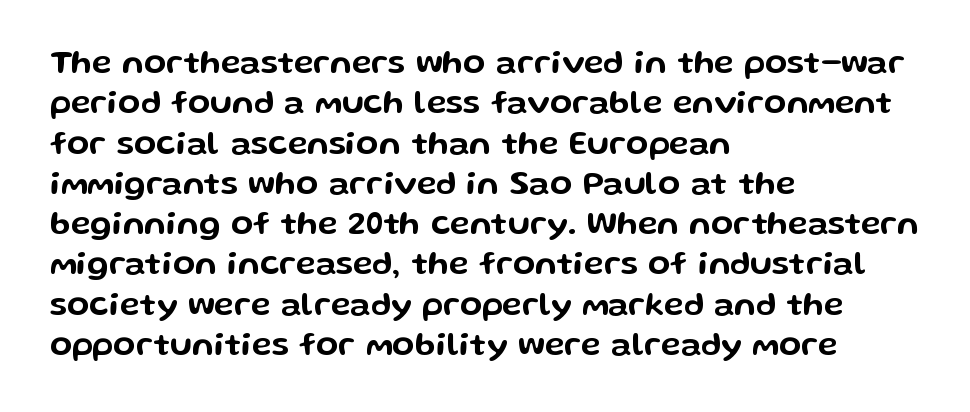
Q: Is the text italic (slanted)? A: No, it is upright.
Q: Is the typeface a serif or a sans-serif typeface? A: Sans-serif.
Q: Is the text underlined? A: No.
Q: How is the paragraph aligned? A: Left-aligned.
Q: Is the spacing between letters normal or unusually wide? A: Normal.
Q: Width (condensed, normal, or wide)? A: Wide.
Q: Stroke contrast? A: Low.
Q: x-height? A: Medium.
Q: Monospaced? A: No.
